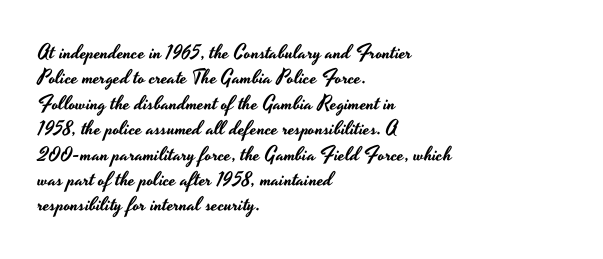
Q: Is the text italic (slanted)? A: Yes.
Q: Is the text underlined? A: No.
Q: How is the paragraph aligned? A: Left-aligned.
Q: Is the spacing between letters normal or unusually wide? A: Normal.
Q: Is the spacing between lines tight, normal or loose? A: Normal.
